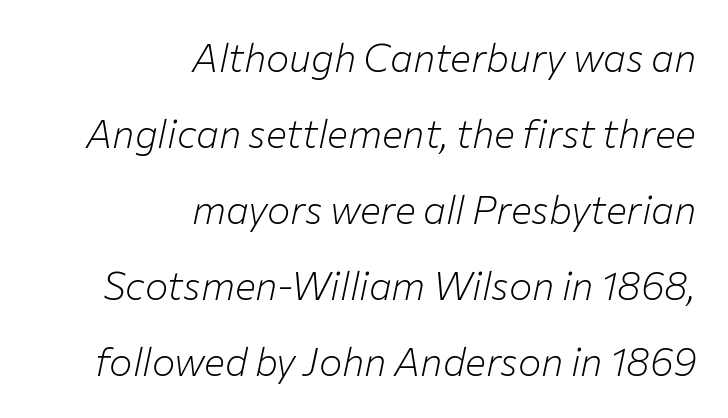
Q: Is the text bold? A: No.
Q: Is the text italic (slanted)? A: Yes, it leans right by about 12 degrees.
Q: Is the text underlined? A: No.
Q: How is the paragraph aligned? A: Right-aligned.
Q: Is the spacing between letters normal or unusually wide? A: Normal.
Q: Is the spacing between lines tight, normal or loose? A: Loose.
Q: Width (condensed, normal, or wide)? A: Normal.
Q: Stroke contrast? A: Low.
Q: x-height? A: Medium.
Q: Monospaced? A: No.
